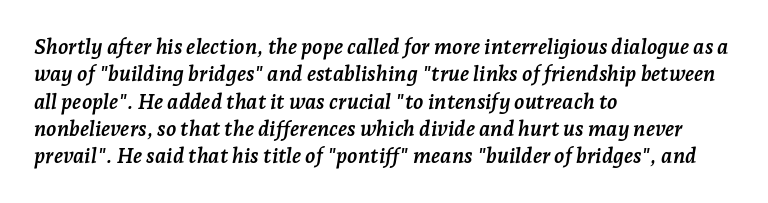
Q: Is the text bold? A: Yes.
Q: Is the text italic (slanted)? A: Yes, it leans right by about 7 degrees.
Q: Is the text underlined? A: No.
Q: How is the paragraph aligned? A: Left-aligned.
Q: Is the spacing between letters normal or unusually wide? A: Normal.
Q: Is the spacing between lines tight, normal or loose? A: Normal.
